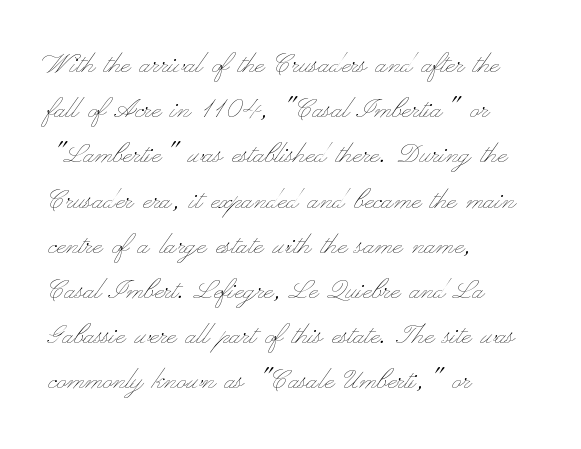
{"bold": "no", "weight": "thin", "width": "wide", "stroke_contrast": "low", "x_height": "small", "monospaced": "no", "underline": "no", "align": "left", "line_spacing": "normal", "line_spacing_ratio": 1.37, "letter_spacing": "normal", "letter_spacing_em": 0.0, "glyph_px": 33}
